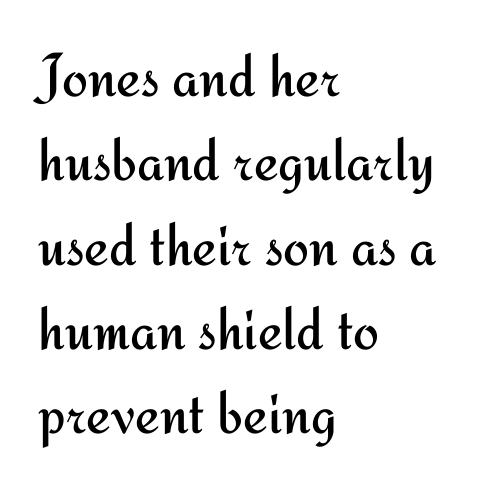
Letterform terminals end flat and unadorned throughout the passage. The specimen reads as upright at a glance. Tracking value appears to be zero — textbook default spacing. The passage shown stacks its lines at a standard gap. Counters stay open thanks to moderate or lighter strokes.
